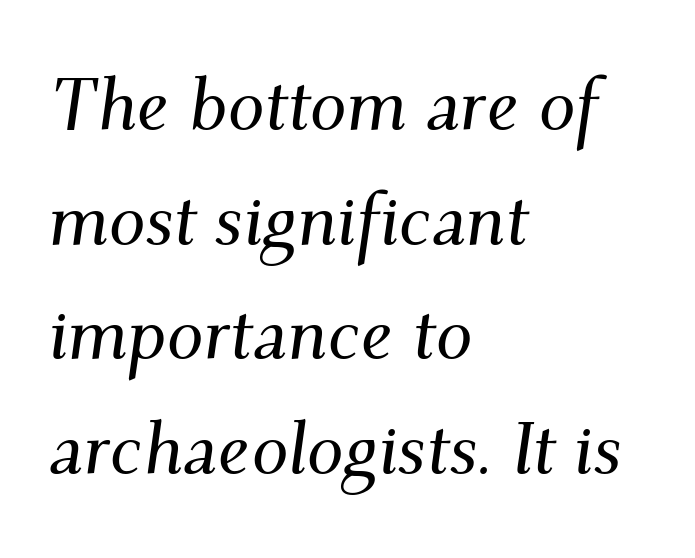
The image shows 73 px serif type, italic (leaning right); set left-aligned, normal line spacing (1.57x), normal letter spacing, not underlined; medium stroke contrast and a small x-height.
